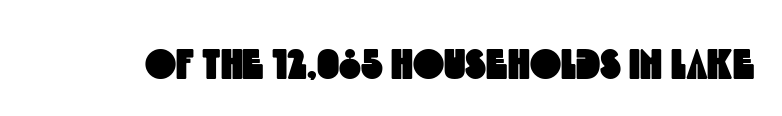
{"serif": "no", "width": "condensed", "x_height": "large", "monospaced": "no", "underline": "no", "letter_spacing": "normal", "letter_spacing_em": 0.0, "glyph_px": 42}
